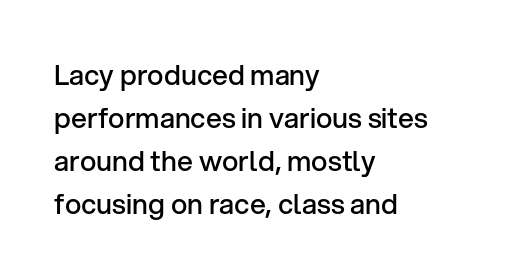
Typographically, this falls in the sans-serif category. The rendering keeps characters at their native spacing. Summary of weight: moderately heavy, a semibold. You can tell it's not italic because the verticals are truly vertical. A classic flush-left, rag-right setting is used for this passage.
